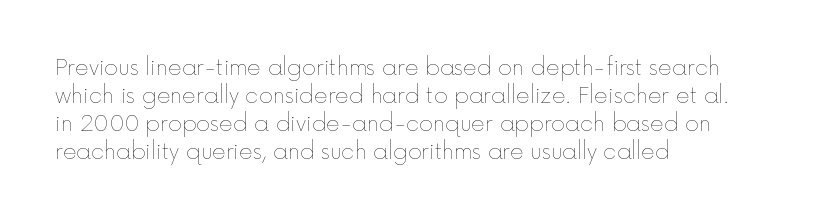
{"italic": "no", "bold": "no", "underline": "no", "align": "left", "line_spacing": "normal", "line_spacing_ratio": 1.34, "letter_spacing": "normal", "letter_spacing_em": 0.0, "glyph_px": 21}
